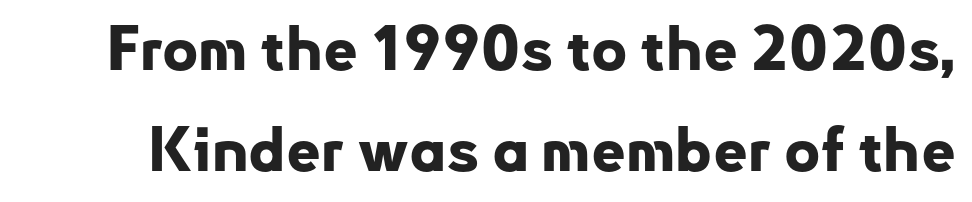
{"serif": "no", "italic": "no", "bold": "yes", "weight": "bold", "width": "normal", "stroke_contrast": "low", "x_height": "small", "monospaced": "no", "underline": "no", "line_spacing": "normal", "line_spacing_ratio": 1.66, "letter_spacing": "normal", "letter_spacing_em": 0.0, "glyph_px": 61}
